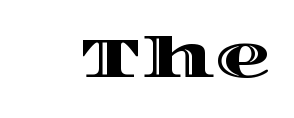
The passage shown is typed in a proportional face where columns would drift. The tracking reads as untouched default to a designer's eye. The specimen reads as upright at a glance. The strip under each line holds only bare page.
